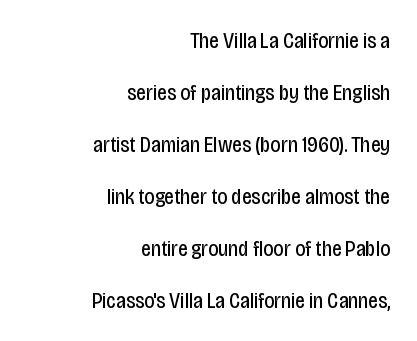
{"italic": "no", "bold": "no", "underline": "no", "align": "right", "line_spacing": "loose", "line_spacing_ratio": 2.36, "letter_spacing": "normal", "letter_spacing_em": 0.0, "glyph_px": 22}
